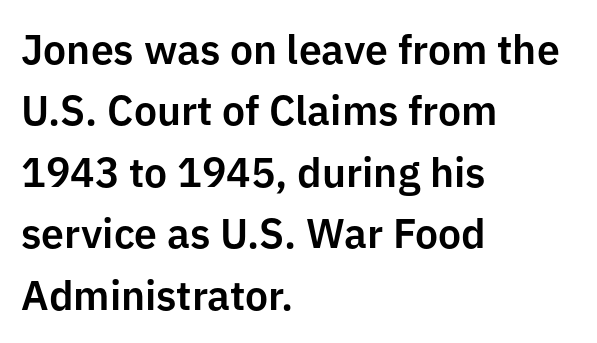
The image shows 41 px sans-serif type, upright; set left-aligned, normal line spacing (1.5x), normal letter spacing, not underlined; low stroke contrast and a medium x-height.
